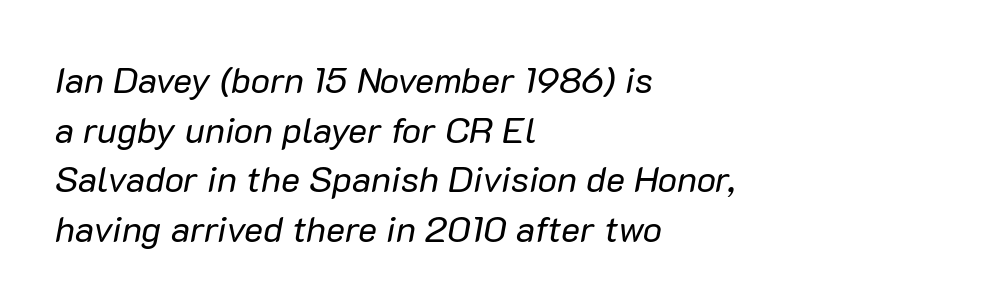
Q: Is the text bold? A: No.
Q: Is the text italic (slanted)? A: Yes, it leans right by about 10 degrees.
Q: Is the text underlined? A: No.
Q: How is the paragraph aligned? A: Left-aligned.
Q: Is the spacing between letters normal or unusually wide? A: Normal.
Q: Is the spacing between lines tight, normal or loose? A: Normal.
Q: Width (condensed, normal, or wide)? A: Normal.
Q: Stroke contrast? A: Low.
Q: x-height? A: Medium.
Q: Monospaced? A: No.
